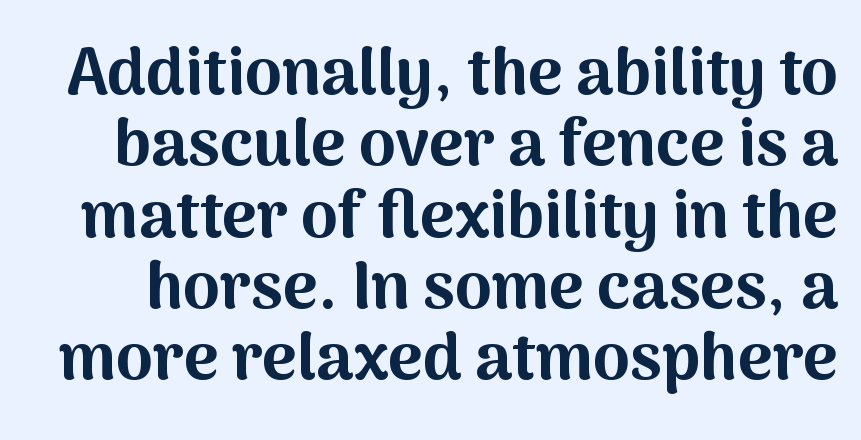
The image shows 66 px bold sans-serif type, upright; set tight line spacing (1.08x), normal letter spacing, not underlined; medium stroke contrast and a medium x-height.
